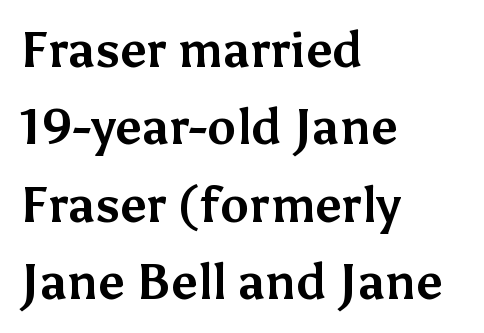
The setting favours the left margin, as ordinary paragraphs usually do. The rows are spaced the way most documents space them. Posture: straight, roman, zero tilt. The glyphs in this specimen are sans serif. Nobody drew a line under any word here. Is the type bold? Yes — the strokes are clearly thick and heavy.
